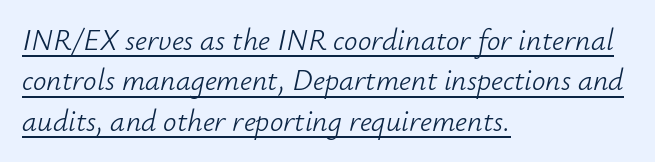
Q: Is the text bold? A: No.
Q: Is the text italic (slanted)? A: Yes, it leans right by about 12 degrees.
Q: Is the text underlined? A: Yes.
Q: How is the paragraph aligned? A: Left-aligned.
Q: Is the spacing between letters normal or unusually wide? A: Normal.
Q: Is the spacing between lines tight, normal or loose? A: Normal.
Q: Width (condensed, normal, or wide)? A: Normal.
Q: Stroke contrast? A: Low.
Q: x-height? A: Small.
Q: Monospaced? A: No.
